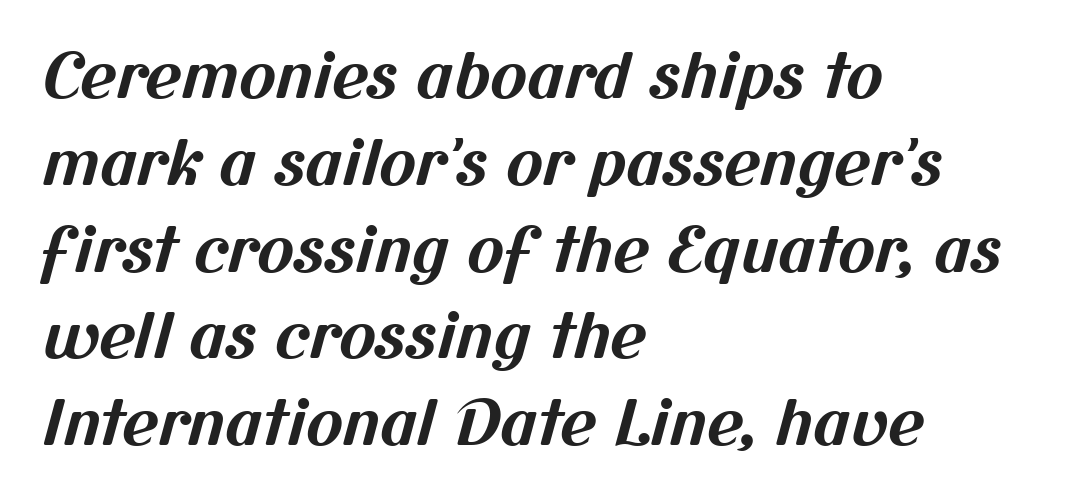
The image shows 62 px bold sans-serif type; set left-aligned, normal line spacing (1.4x), normal letter spacing, not underlined; medium stroke contrast and a medium x-height.
